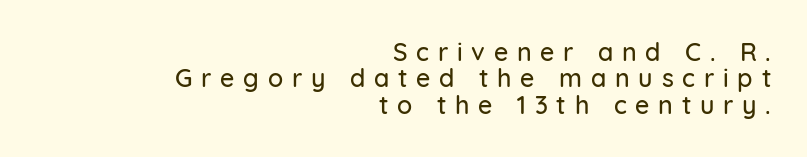
{"italic": "no", "underline": "no", "align": "right", "line_spacing": "tight", "line_spacing_ratio": 1.06, "letter_spacing": "wide", "letter_spacing_em": 0.35, "glyph_px": 25}
